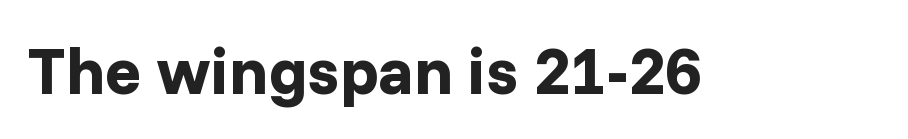
A clean baseline with only descenders dipping below it. Heft: maximum for text — a bold. What kind of face is this? One without serifs — a sans. These lines are rendered in a variable-pitch font. Designer's note — italics off, roman on.
